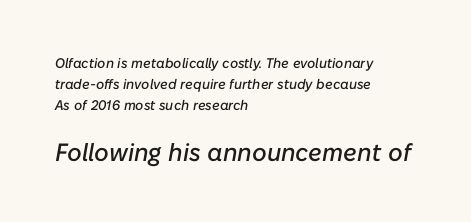
Q: Is the text italic (slanted)? A: Yes, it leans right by about 10 degrees.
Q: Is the text underlined? A: No.
Q: How is the paragraph aligned? A: Left-aligned.
Q: Is the spacing between letters normal or unusually wide? A: Normal.
Q: Is the spacing between lines tight, normal or loose? A: Normal.
Q: Which block of text is set in a larger size, the first (top) or the second (bottom)? A: The second (bottom) one.
